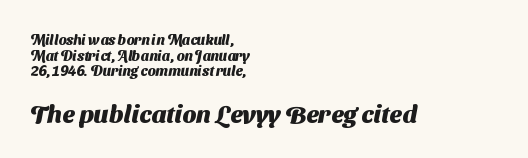
The image shows 25 px bold type; set left-aligned, tight line spacing (1.11x), normal letter spacing, not underlined; the second (bottom) block is 1.79x larger.
